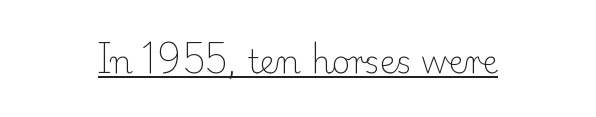
Q: Is the text bold? A: No.
Q: Is the text italic (slanted)? A: No, it is upright.
Q: Is the typeface a serif or a sans-serif typeface? A: Serif.
Q: Is the text underlined? A: Yes.
Q: How is the paragraph aligned? A: Centered.
Q: Is the spacing between letters normal or unusually wide? A: Normal.
Q: Width (condensed, normal, or wide)? A: Normal.
Q: Stroke contrast? A: Low.
Q: x-height? A: Small.
Q: Monospaced? A: No.
